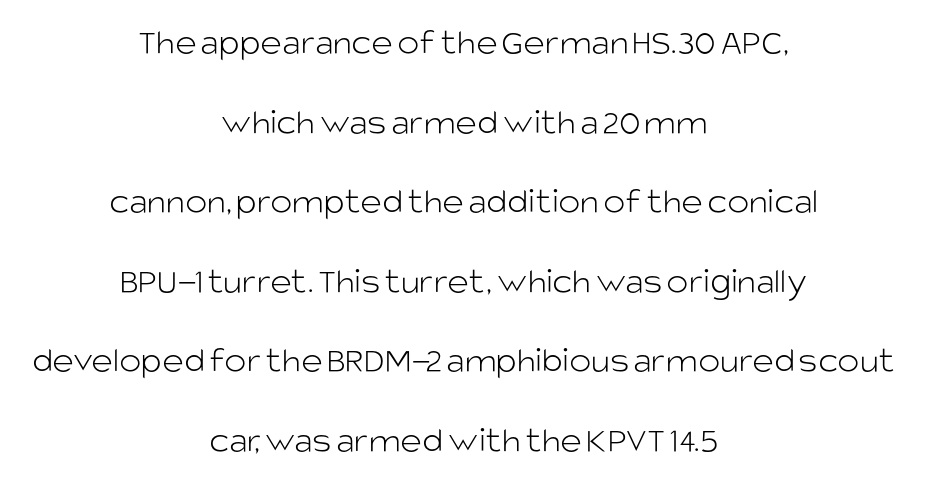
Font category for this specimen: sans-serif. Every character sits straight up, as roman type does. Looks like regular typesetting: each glyph gets only the width it needs. The horizontal fit of the characters is conventional and even. Check the space under the baseline: it is left empty. Horizontal alignment here is central, giving a formal, balanced look.
